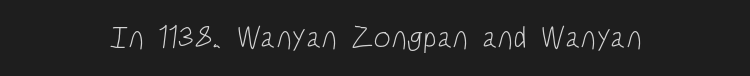
{"serif": "no", "bold": "no", "weight": "light", "width": "condensed", "stroke_contrast": "low", "x_height": "large", "monospaced": "no", "underline": "no", "letter_spacing": "normal", "letter_spacing_em": 0.0, "glyph_px": 31}
